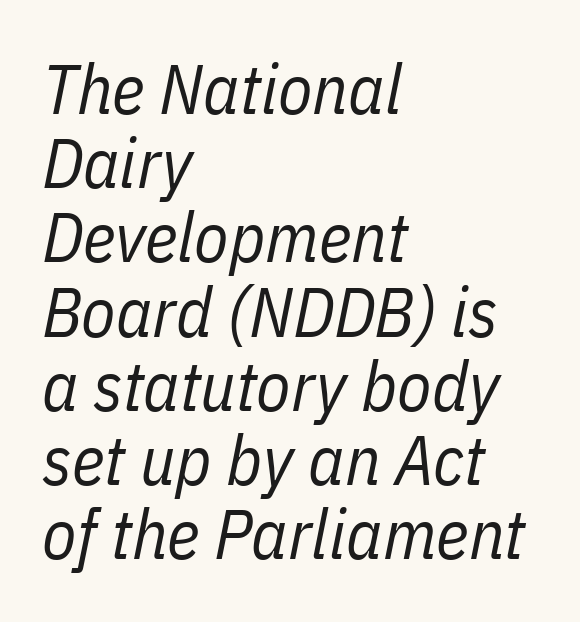
The image shows 70 px regular-weight, condensed type, italic (leaning right); set left-aligned, tight line spacing (1.06x), normal letter spacing, not underlined; low stroke contrast and a medium x-height.
